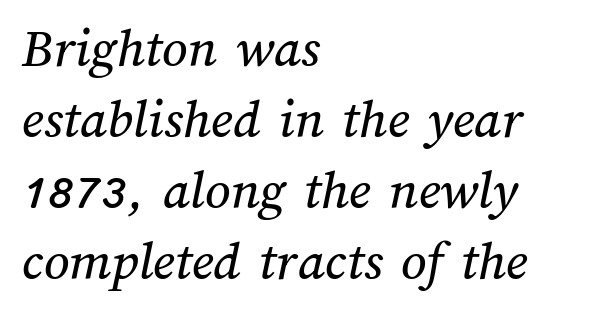
Reading down the column, the eye jumps a familiar distance to each next line. Varying glyph widths throughout — classic text-font behaviour. Letter spacing: default. Casual observation: everything's shoved over to the left. Has an underline been added? It has not.
